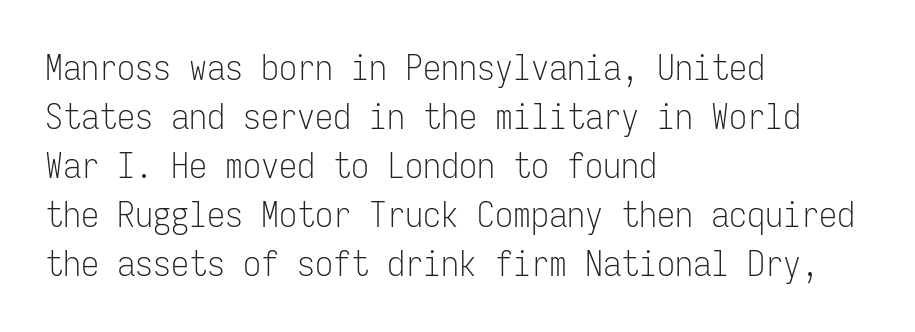
Q: Is the text bold? A: No.
Q: Is the text italic (slanted)? A: No, it is upright.
Q: Is the typeface a serif or a sans-serif typeface? A: Sans-serif.
Q: Is the text underlined? A: No.
Q: How is the paragraph aligned? A: Left-aligned.
Q: Is the spacing between letters normal or unusually wide? A: Normal.
Q: Is the spacing between lines tight, normal or loose? A: Normal.
Q: Width (condensed, normal, or wide)? A: Condensed.
Q: Stroke contrast? A: Low.
Q: x-height? A: Medium.
Q: Monospaced? A: Yes.
